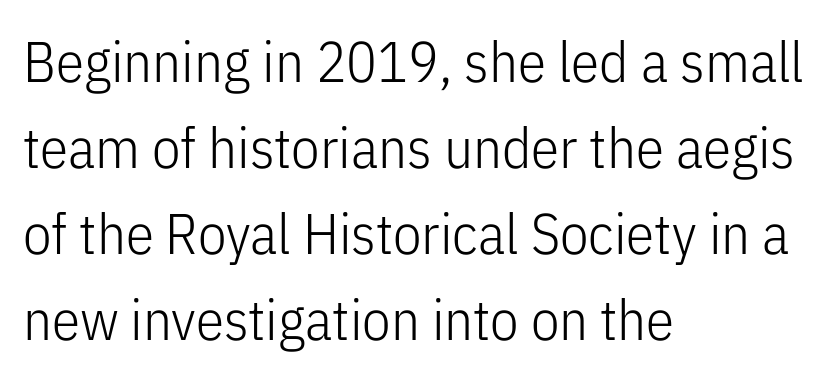
Rendered with straight, roman letterforms. Heft: none added — not bold. Leading: standard. A classic flush-left, rag-right setting is used for this passage. Classification — sans serif.
